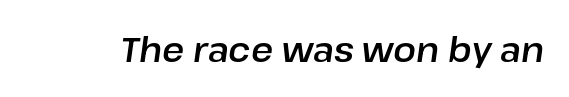
The text carries the slant typical of an italic or oblique font. Descender tails drop into unmarked territory. Proportional: the letters do not fall into vertical columns. A typesetter would call this zero additional tracking.
